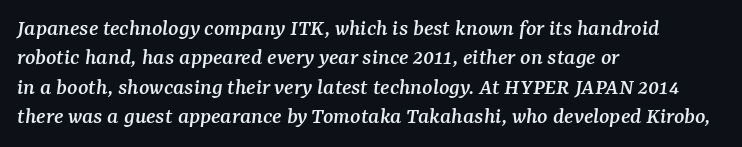
Q: Is the text italic (slanted)? A: Yes, it leans right by about 7 degrees.
Q: Is the text underlined? A: No.
Q: How is the paragraph aligned? A: Left-aligned.
Q: Is the spacing between letters normal or unusually wide? A: Normal.
